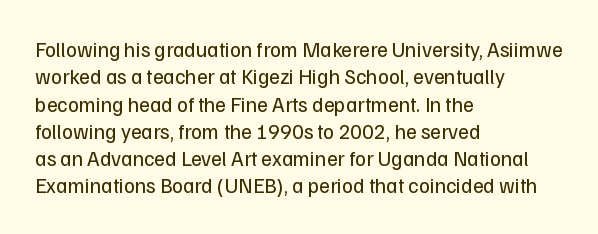
Q: Is the text bold? A: No.
Q: Is the text italic (slanted)? A: No, it is upright.
Q: Is the text underlined? A: No.
Q: How is the paragraph aligned? A: Left-aligned.
Q: Is the spacing between letters normal or unusually wide? A: Normal.
Q: Is the spacing between lines tight, normal or loose? A: Normal.
